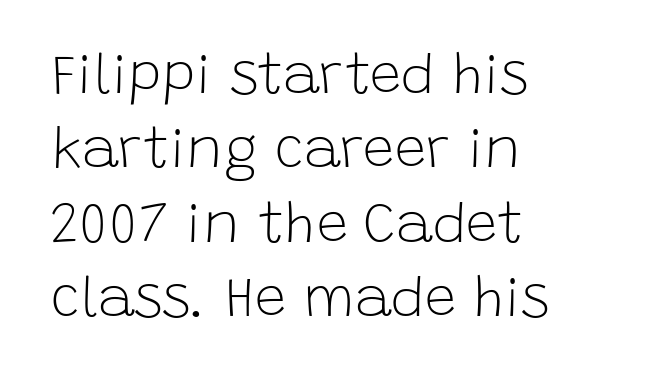
{"serif": "no", "italic": "no", "bold": "no", "weight": "light", "width": "normal", "stroke_contrast": "low", "x_height": "large", "monospaced": "no", "underline": "no", "align": "left", "line_spacing": "normal", "line_spacing_ratio": 1.33, "letter_spacing": "normal", "letter_spacing_em": 0.0, "glyph_px": 56}
